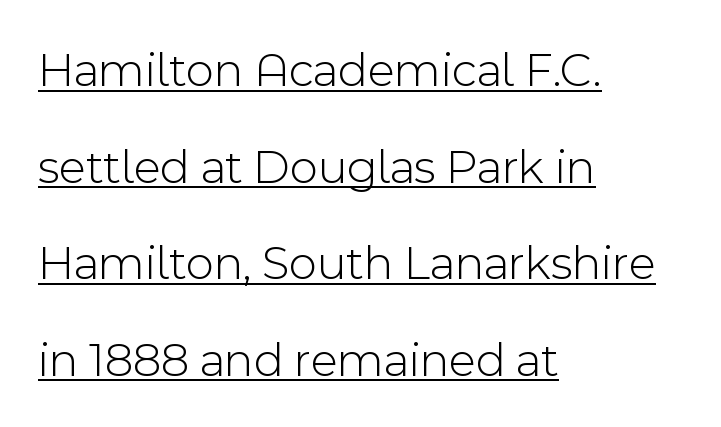
Q: Is the text bold? A: No.
Q: Is the text italic (slanted)? A: No, it is upright.
Q: Is the typeface a serif or a sans-serif typeface? A: Sans-serif.
Q: Is the text underlined? A: Yes.
Q: How is the paragraph aligned? A: Left-aligned.
Q: Is the spacing between letters normal or unusually wide? A: Normal.
Q: Is the spacing between lines tight, normal or loose? A: Loose.
Q: Width (condensed, normal, or wide)? A: Normal.
Q: x-height? A: Medium.
Q: Monospaced? A: No.
